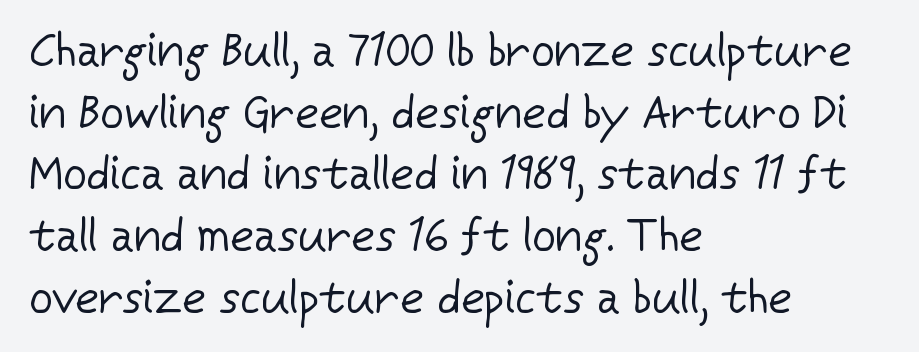
The image shows 46 px regular-weight sans-serif type, upright; set left-aligned, normal line spacing (1.34x), normal letter spacing, not underlined; low stroke contrast and a medium x-height.
